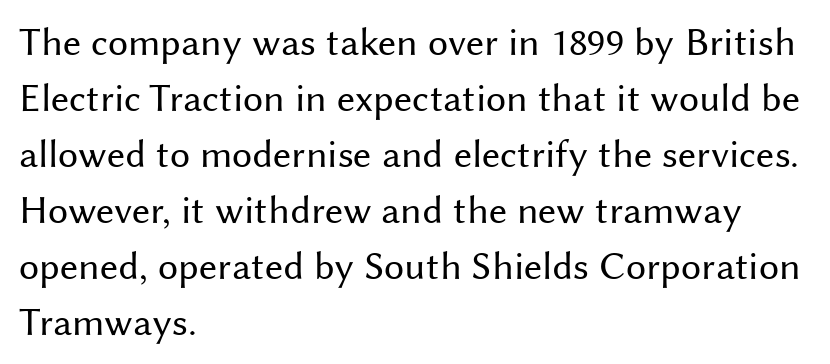
Q: Is the text bold? A: No.
Q: Is the text italic (slanted)? A: No, it is upright.
Q: Is the typeface a serif or a sans-serif typeface? A: Sans-serif.
Q: Is the text underlined? A: No.
Q: How is the paragraph aligned? A: Left-aligned.
Q: Is the spacing between letters normal or unusually wide? A: Normal.
Q: Is the spacing between lines tight, normal or loose? A: Normal.
Q: Width (condensed, normal, or wide)? A: Normal.
Q: Stroke contrast? A: Medium.
Q: x-height? A: Medium.
Q: Monospaced? A: No.
